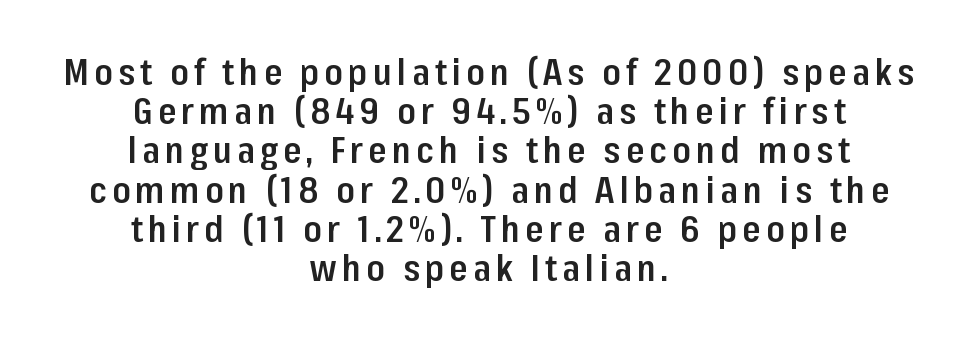
{"serif": "no", "italic": "no", "bold": "semi", "weight": "semibold", "width": "condensed", "stroke_contrast": "low", "x_height": "medium", "monospaced": "no", "underline": "no", "align": "center", "line_spacing": "tight", "line_spacing_ratio": 1.06, "glyph_px": 37}
